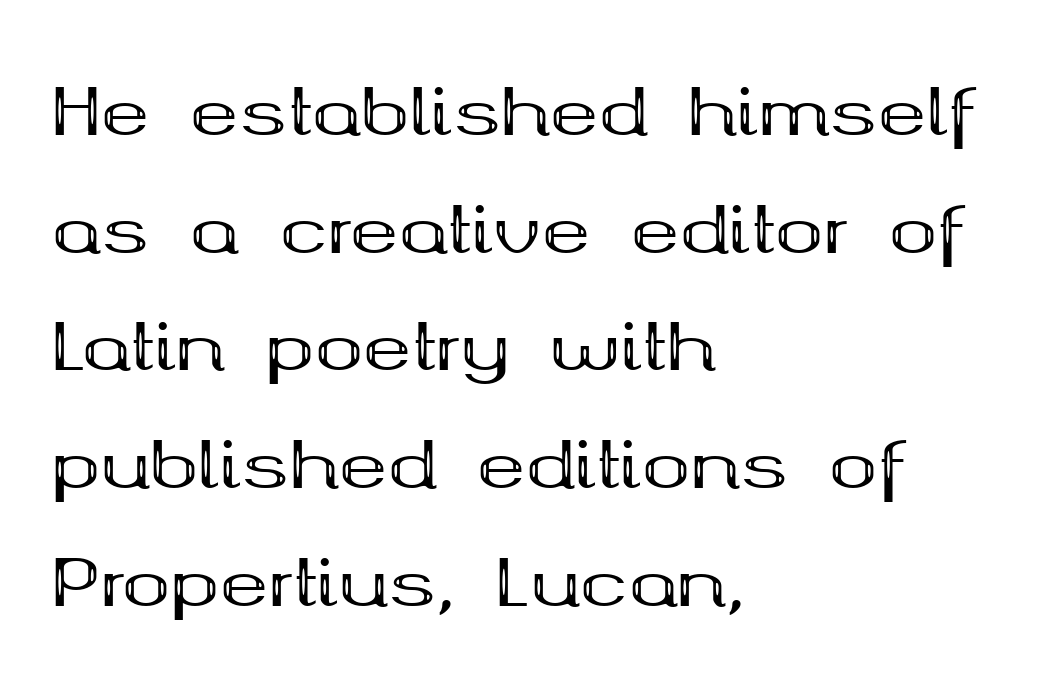
{"serif": "yes", "italic": "no", "bold": "yes", "weight": "bold", "width": "wide", "stroke_contrast": "medium", "x_height": "medium", "monospaced": "no", "underline": "no", "align": "left", "line_spacing_ratio": 1.81, "letter_spacing": "normal", "letter_spacing_em": 0.0, "glyph_px": 65}
